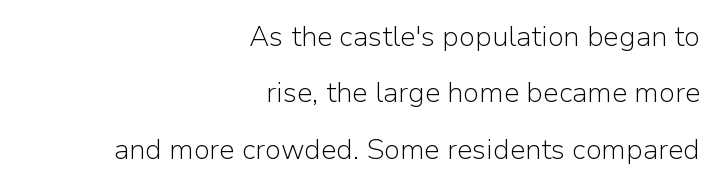
The image shows 28 px light sans-serif type, upright; set right-aligned, loose line spacing (2.01x), normal letter spacing, not underlined; low stroke contrast and a medium x-height.
